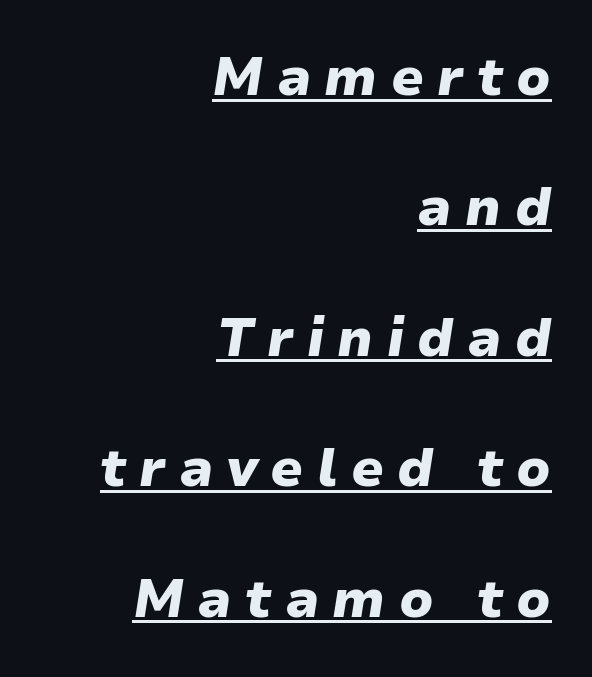
This sample has the flowing, uneven cadence of proportional lettering. Line ends are locked; line starts wander. Observe the lean: these are italic letterforms. Each line of the rendering has a horizontal stroke beneath the glyphs. Stroke thickness is high; the sample reads as a true bold.
